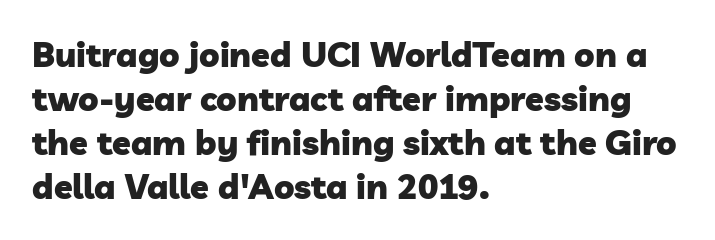
Summary of vertical rhythm: regular, with standard interline spacing. In CSS terms this would be text-align: left. Letters rest on an invisible, unmarked baseline. The typeface chosen for these lines omits serifs. Varying glyph widths throughout — classic text-font behaviour. These words are printed bold, with thick strokes throughout.
